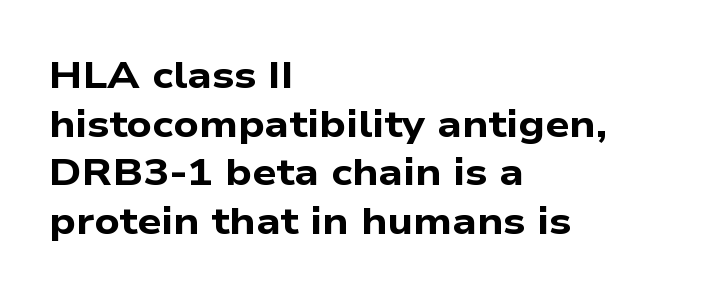
{"serif": "no", "bold": "yes", "weight": "bold", "width": "wide", "stroke_contrast": "low", "x_height": "medium", "monospaced": "no", "underline": "no", "align": "left", "line_spacing": "normal", "line_spacing_ratio": 1.28, "letter_spacing": "normal", "letter_spacing_em": 0.0, "glyph_px": 38}
